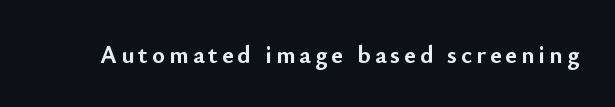
Weight check: bold — yes, fully. Ascenders rise straight up at ninety degrees. The string is rendered with underlining switched off.
